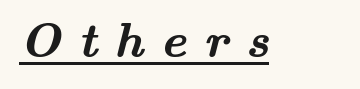
Q: Is the text bold? A: Yes.
Q: Is the typeface a serif or a sans-serif typeface? A: Serif.
Q: Is the text underlined? A: Yes.
Q: Is the spacing between letters normal or unusually wide? A: Unusually wide.
Q: Width (condensed, normal, or wide)? A: Wide.
Q: Stroke contrast? A: Medium.
Q: x-height? A: Small.
Q: Monospaced? A: No.
